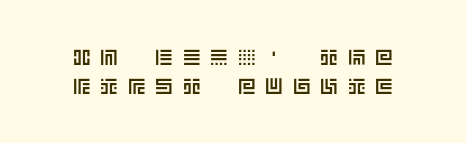
{"italic": "no", "underline": "no", "align": "center", "line_spacing": "normal", "line_spacing_ratio": 1.34, "letter_spacing": "wide", "letter_spacing_em": 0.45, "glyph_px": 22}
